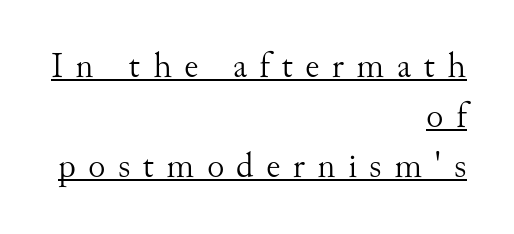
The image shows 36 px light serif type, upright; set right-aligned, normal line spacing (1.39x), unusually wide letter spacing (+0.34 em), underlined; medium stroke contrast and a small x-height.
